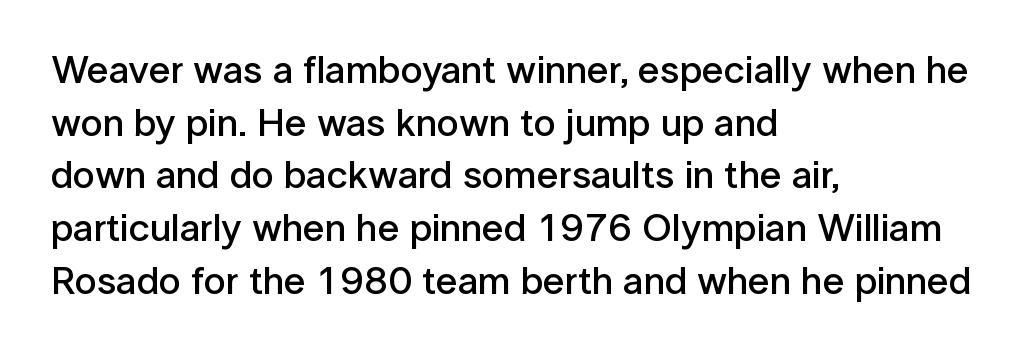
Q: Is the text bold? A: Semi-bold.
Q: Is the text italic (slanted)? A: No, it is upright.
Q: Is the typeface a serif or a sans-serif typeface? A: Sans-serif.
Q: Is the text underlined? A: No.
Q: How is the paragraph aligned? A: Left-aligned.
Q: Is the spacing between letters normal or unusually wide? A: Normal.
Q: Is the spacing between lines tight, normal or loose? A: Normal.
Q: Width (condensed, normal, or wide)? A: Normal.
Q: Stroke contrast? A: Low.
Q: x-height? A: Medium.
Q: Monospaced? A: No.
